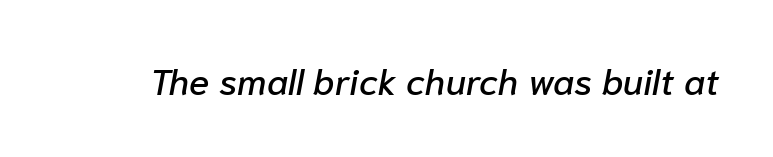
Varying glyph widths throughout — classic text-font behaviour. Every character sits at an angle, as italics do. Glyph-to-glyph distance matches everyday printed text. The specimen omits any rule beneath the text block's lines.
